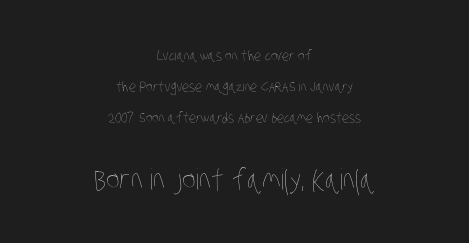
Q: Is the text bold? A: No.
Q: Is the text underlined? A: No.
Q: How is the paragraph aligned? A: Centered.
Q: Is the spacing between letters normal or unusually wide? A: Normal.
Q: Is the spacing between lines tight, normal or loose? A: Loose.
Q: Which block of text is set in a larger size, the first (top) or the second (bottom)? A: The second (bottom) one.
Q: Width (condensed, normal, or wide)? A: Condensed.
Q: Stroke contrast? A: Low.
Q: x-height? A: Large.
Q: Monospaced? A: No.
